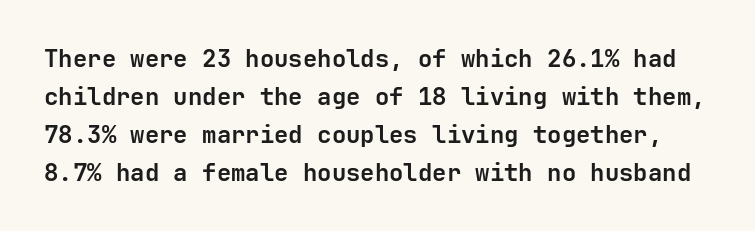
Posture: upright roman. The passage shown is not underscored anywhere. Notice how descenders clear the ascenders below comfortably — that's standard leading. Short note: letters normally spaced.
